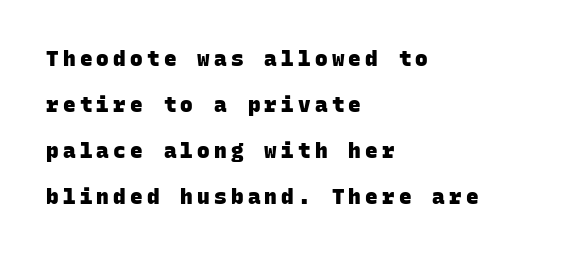
{"bold": "yes", "underline": "no", "align": "left", "line_spacing": "loose", "line_spacing_ratio": 2.19, "letter_spacing": "wide", "letter_spacing_em": 0.2, "glyph_px": 21}
